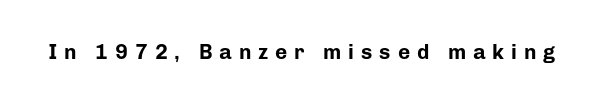
{"italic": "no", "bold": "yes", "underline": "no", "letter_spacing": "wide", "letter_spacing_em": 0.33, "glyph_px": 21}
